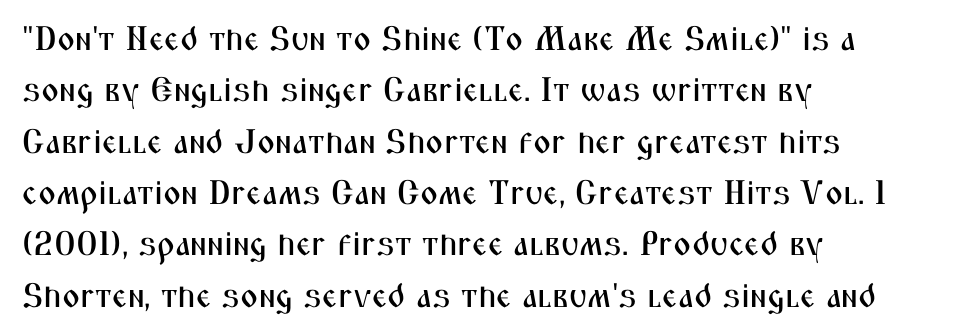
The image shows 34 px condensed sans-serif type, upright; set left-aligned, normal line spacing (1.51x), normal letter spacing, not underlined; medium stroke contrast and a medium x-height.
